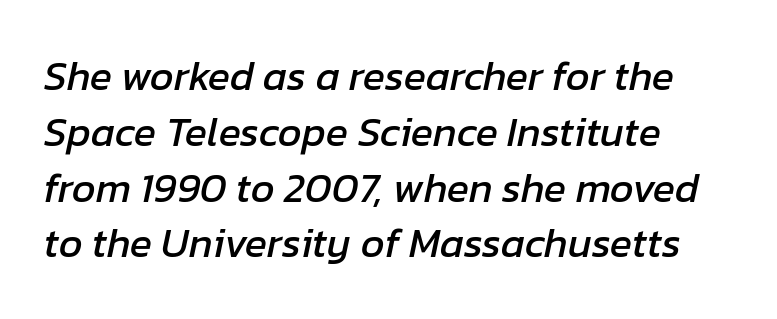
The image shows 41 px text type, italic (leaning right); set left-aligned, normal line spacing (1.36x), normal letter spacing, not underlined; low stroke contrast and a medium x-height.
